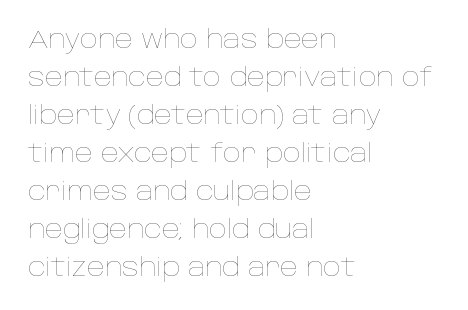
The font's upright variant was chosen for this text. The specimen omits any rule beneath the text block's lines. All the whitespace from short lines collects on the right. Tracking here is standard; glyphs follow each other at the usual distance.
